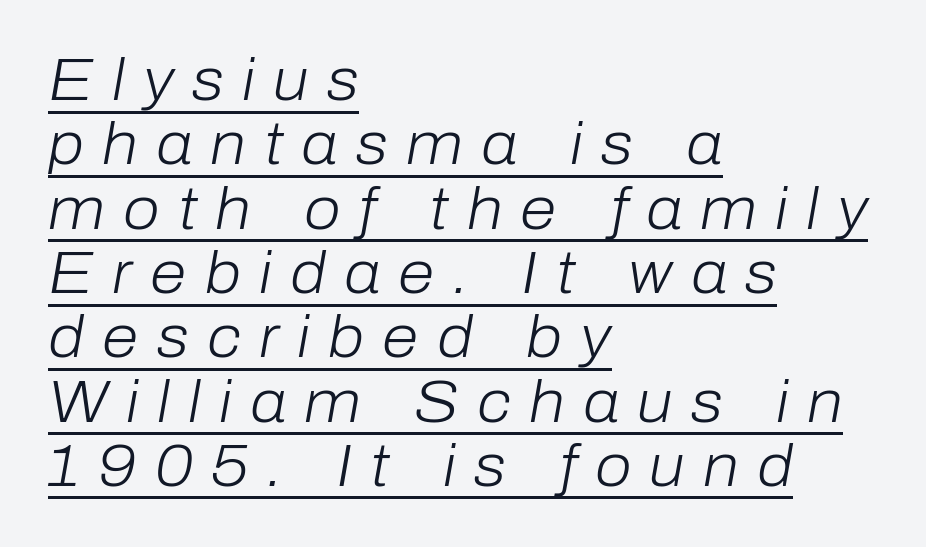
Q: Is the text bold? A: No.
Q: Is the text italic (slanted)? A: Yes, it leans right by about 10 degrees.
Q: Is the text underlined? A: Yes.
Q: How is the paragraph aligned? A: Left-aligned.
Q: Is the spacing between letters normal or unusually wide? A: Unusually wide.
Q: Is the spacing between lines tight, normal or loose? A: Tight.
Q: Width (condensed, normal, or wide)? A: Normal.
Q: Stroke contrast? A: Low.
Q: x-height? A: Medium.
Q: Monospaced? A: No.
